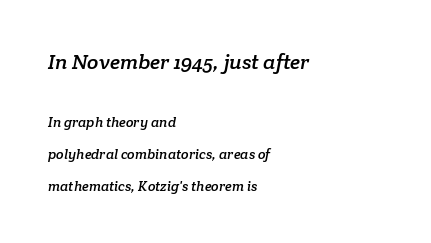
The image shows 21 px text type; set left-aligned, loose line spacing (2.28x), normal letter spacing, not underlined; the first (top) block is 1.5x larger.
